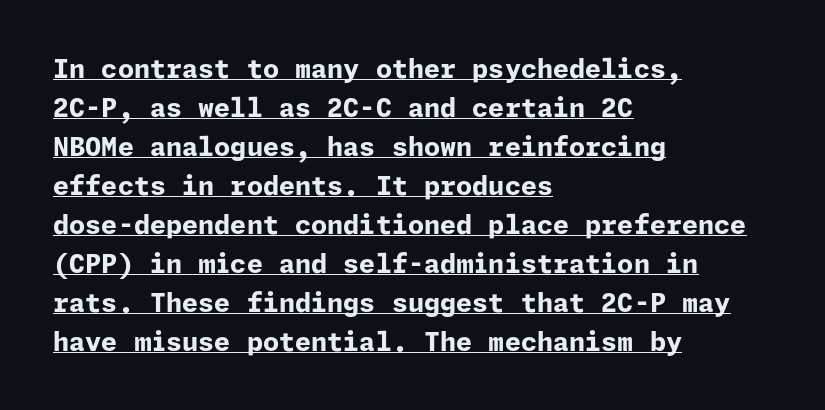
Q: Is the text bold? A: Yes.
Q: Is the text italic (slanted)? A: No, it is upright.
Q: Is the text underlined? A: Yes.
Q: How is the paragraph aligned? A: Left-aligned.
Q: Is the spacing between letters normal or unusually wide? A: Normal.
Q: Is the spacing between lines tight, normal or loose? A: Normal.
